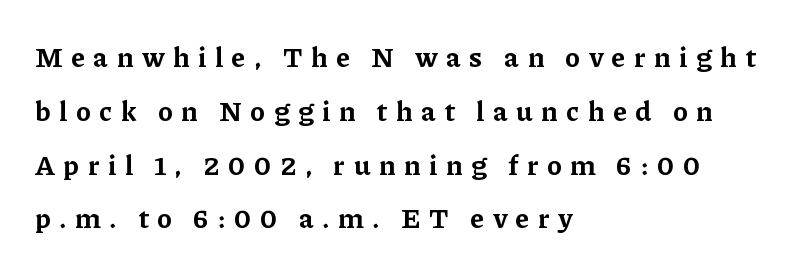
Q: Is the text bold? A: Yes.
Q: Is the text italic (slanted)? A: No, it is upright.
Q: Is the typeface a serif or a sans-serif typeface? A: Serif.
Q: Is the text underlined? A: No.
Q: How is the paragraph aligned? A: Left-aligned.
Q: Is the spacing between letters normal or unusually wide? A: Unusually wide.
Q: Is the spacing between lines tight, normal or loose? A: Loose.
Q: Width (condensed, normal, or wide)? A: Normal.
Q: Stroke contrast? A: Low.
Q: x-height? A: Medium.
Q: Monospaced? A: No.
